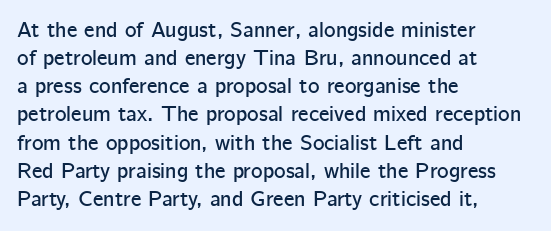
Style check: upright. Decoration check: the copy has no underline. The gaps between neighbouring characters are ordinary and unremarkable. This sample is left-justified, so line endings fall wherever the words run out. The rows are spaced the way most documents space them.
